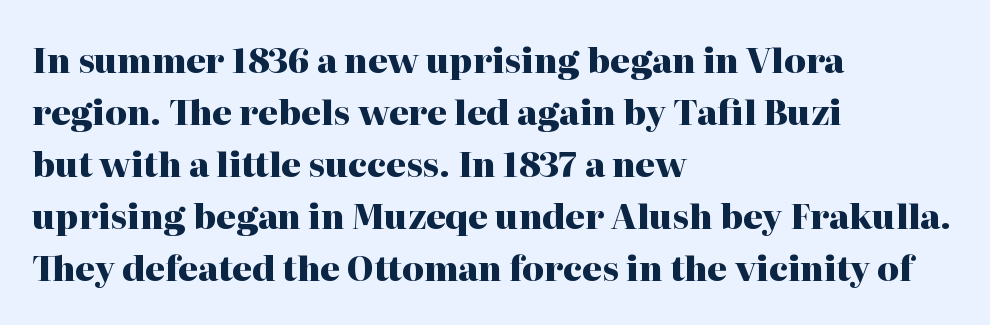
Q: Is the text bold? A: Yes.
Q: Is the text italic (slanted)? A: No, it is upright.
Q: Is the typeface a serif or a sans-serif typeface? A: Serif.
Q: Is the text underlined? A: No.
Q: How is the paragraph aligned? A: Left-aligned.
Q: Is the spacing between letters normal or unusually wide? A: Normal.
Q: Is the spacing between lines tight, normal or loose? A: Normal.
Q: Width (condensed, normal, or wide)? A: Normal.
Q: Stroke contrast? A: High.
Q: x-height? A: Medium.
Q: Monospaced? A: No.
